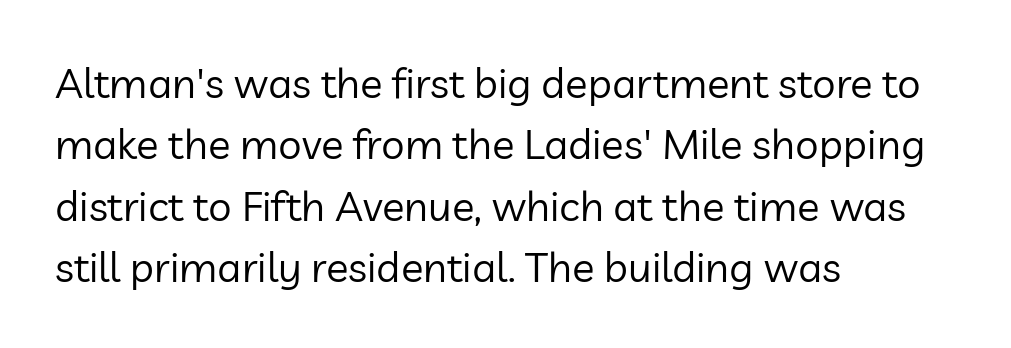
Vertical stems look standard width or narrower in stroke. The font's upright variant was chosen for this text. Regular leading. Each row of text sits above clean, open space.
